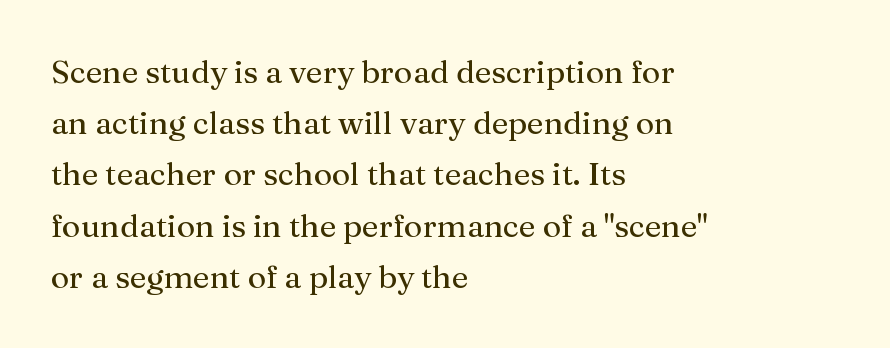
Q: Is the text bold? A: No.
Q: Is the text italic (slanted)? A: No, it is upright.
Q: Is the typeface a serif or a sans-serif typeface? A: Serif.
Q: Is the text underlined? A: No.
Q: How is the paragraph aligned? A: Left-aligned.
Q: Is the spacing between letters normal or unusually wide? A: Normal.
Q: Is the spacing between lines tight, normal or loose? A: Normal.
Q: Width (condensed, normal, or wide)? A: Normal.
Q: Stroke contrast? A: Medium.
Q: x-height? A: Medium.
Q: Monospaced? A: No.
